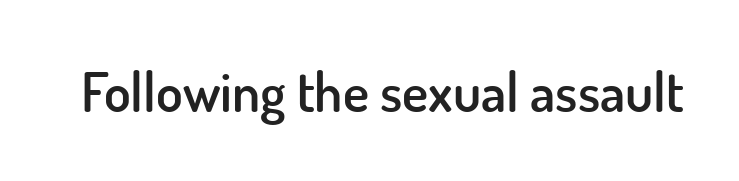
{"serif": "no", "italic": "no", "bold": "semi", "weight": "semibold", "width": "normal", "stroke_contrast": "low", "x_height": "small", "monospaced": "no", "underline": "no", "letter_spacing": "normal", "letter_spacing_em": 0.0, "glyph_px": 55}
